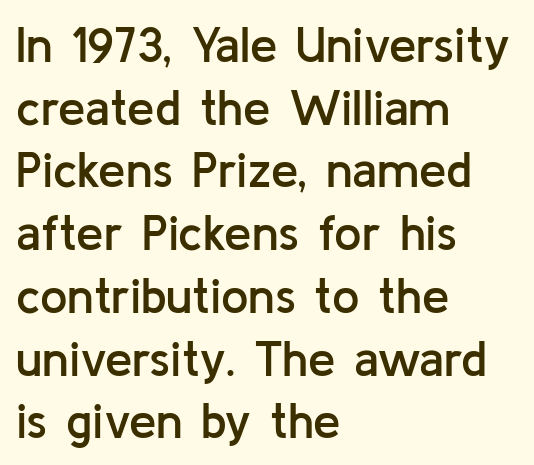
{"serif": "no", "italic": "no", "bold": "semi", "weight": "semibold", "width": "normal", "stroke_contrast": "low", "x_height": "medium", "monospaced": "no", "underline": "no", "align": "left", "line_spacing": "normal", "line_spacing_ratio": 1.28, "letter_spacing": "normal", "letter_spacing_em": 0.0, "glyph_px": 49}
